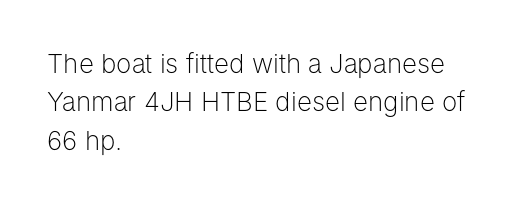
Q: Is the text bold? A: No.
Q: Is the text italic (slanted)? A: No, it is upright.
Q: Is the text underlined? A: No.
Q: How is the paragraph aligned? A: Left-aligned.
Q: Is the spacing between letters normal or unusually wide? A: Normal.
Q: Is the spacing between lines tight, normal or loose? A: Normal.
